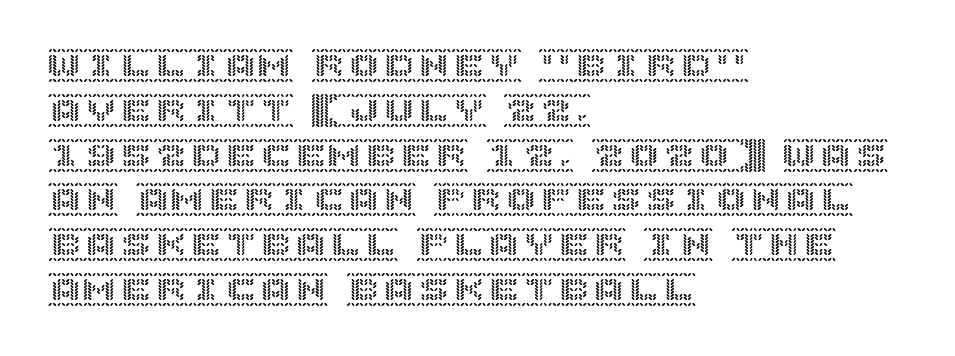
Nothing unusual about the tracking: characters are spaced as the font intends. The strip under each line holds only bare page. Italic? Not at all — the glyphs are vertical. How would I describe the line gaps? Plain and ordinary.
